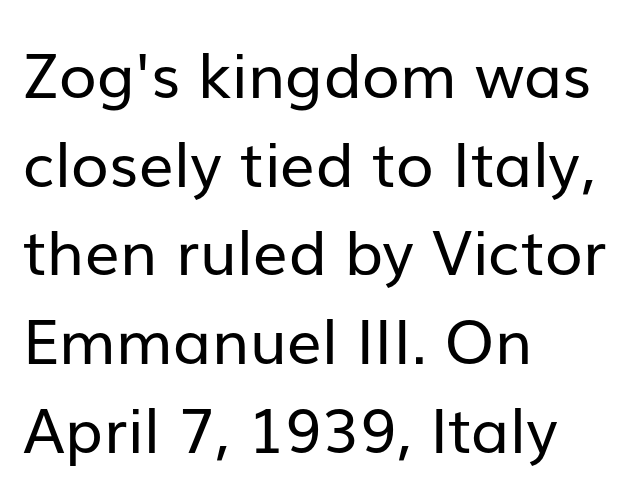
The image shows 62 px regular-weight sans-serif type, upright; set left-aligned, normal line spacing (1.43x), normal letter spacing, not underlined; low stroke contrast and a medium x-height.
